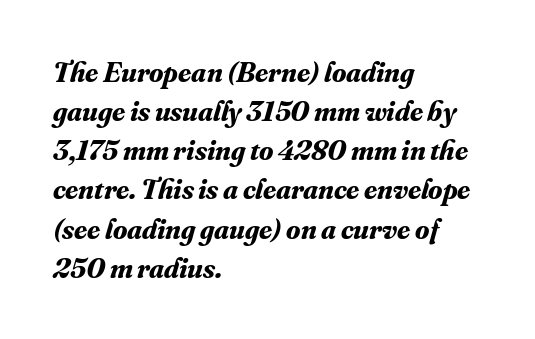
Q: Is the text bold? A: Yes.
Q: Is the text italic (slanted)? A: Yes, it leans right by about 16 degrees.
Q: Is the typeface a serif or a sans-serif typeface? A: Serif.
Q: Is the text underlined? A: No.
Q: How is the paragraph aligned? A: Left-aligned.
Q: Is the spacing between letters normal or unusually wide? A: Normal.
Q: Is the spacing between lines tight, normal or loose? A: Normal.
Q: Width (condensed, normal, or wide)? A: Normal.
Q: Stroke contrast? A: Medium.
Q: x-height? A: Small.
Q: Monospaced? A: No.
